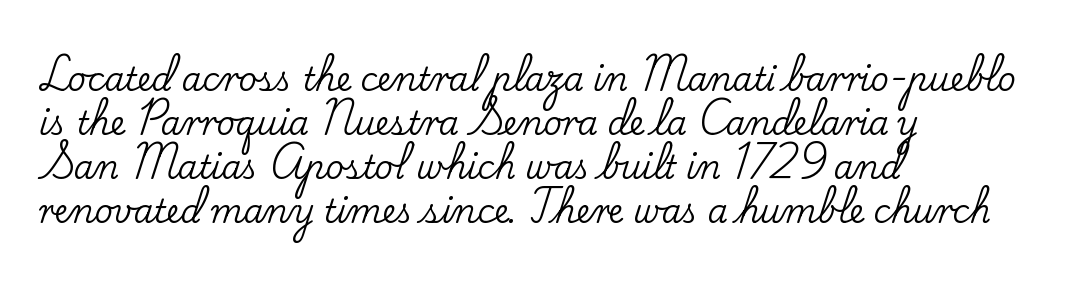
Q: Is the text italic (slanted)? A: Yes.
Q: Is the typeface a serif or a sans-serif typeface? A: Serif.
Q: Is the text underlined? A: No.
Q: How is the paragraph aligned? A: Left-aligned.
Q: Is the spacing between letters normal or unusually wide? A: Normal.
Q: Is the spacing between lines tight, normal or loose? A: Normal.
Q: Width (condensed, normal, or wide)? A: Normal.
Q: Stroke contrast? A: Low.
Q: x-height? A: Small.
Q: Monospaced? A: No.
